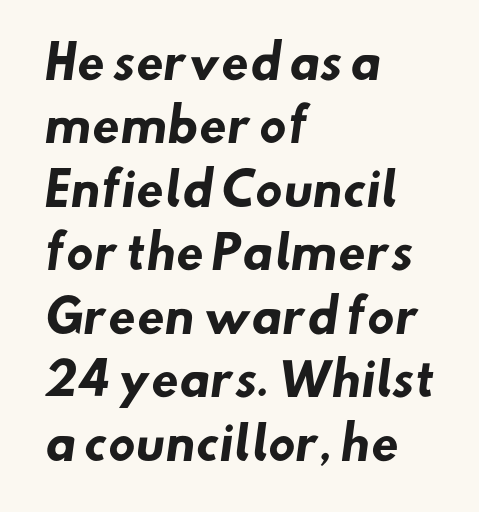
The image shows 45 px heavy sans-serif type; set left-aligned, normal line spacing (1.41x), normal letter spacing, not underlined; low stroke contrast and a small x-height.
